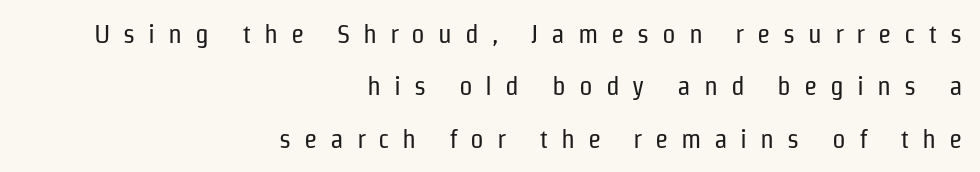
Type without underlining. The letters look calm and open, with moderate or lighter stems. Airy leading. Characters follow at a spacing far wider than the type designer built in.
